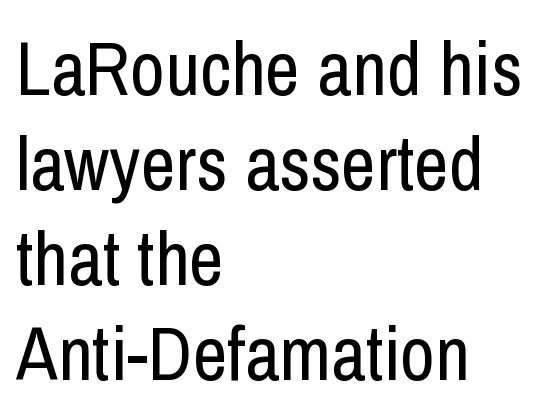
The image shows 76 px regular-weight, condensed sans-serif type, upright; set left-aligned, normal line spacing (1.25x), normal letter spacing, not underlined; low stroke contrast and a medium x-height.
